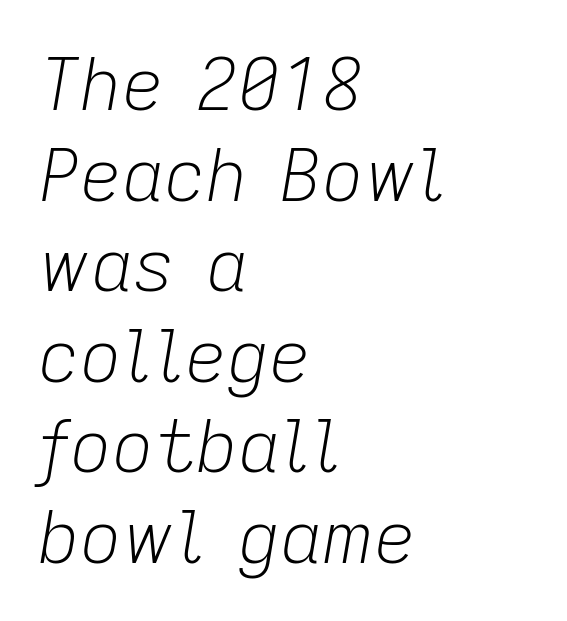
The image shows 73 px light type, italic (leaning right); set left-aligned, line spacing 1.24x, normal letter spacing, not underlined; low stroke contrast and a medium x-height.
